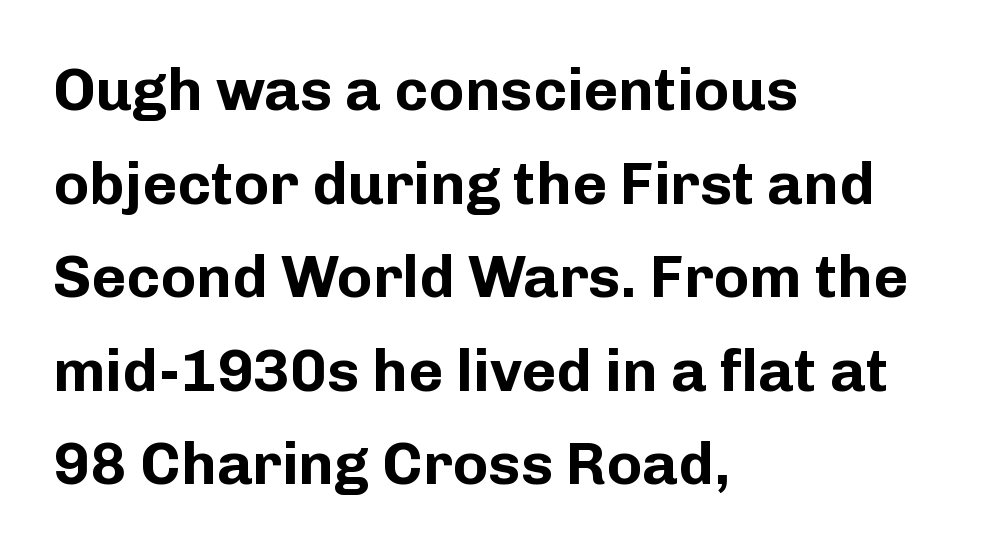
Letter spacing: default. Nothing sits at the stroke ends, so this counts as sans-serif. In terms of posture, this sample is upright. These lines are rendered in a variable-pitch font. The rows are spaced the way most documents space them.
